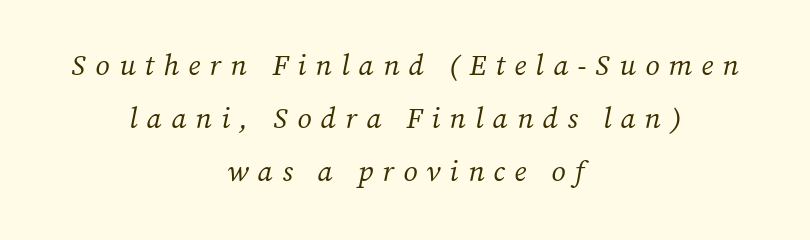
{"serif": "yes", "italic": "yes", "lean": "right", "slant_degrees": 12, "bold": "no", "weight": "regular", "width": "normal", "stroke_contrast": "medium", "x_height": "medium", "monospaced": "no", "underline": "no", "align": "center", "line_spacing_ratio": 1.83, "letter_spacing": "wide", "letter_spacing_em": 0.32, "glyph_px": 29}
